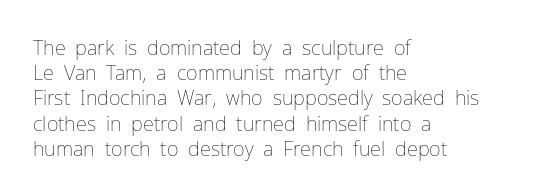
Q: Is the text bold? A: No.
Q: Is the text italic (slanted)? A: No, it is upright.
Q: Is the text underlined? A: No.
Q: How is the paragraph aligned? A: Left-aligned.
Q: Is the spacing between letters normal or unusually wide? A: Normal.
Q: Is the spacing between lines tight, normal or loose? A: Normal.
